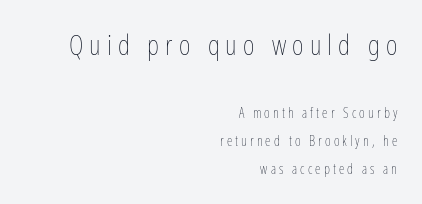
{"italic": "no", "bold": "no", "weight": "thin", "width": "condensed", "stroke_contrast": "low", "x_height": "medium", "monospaced": "no", "underline": "no", "align": "right", "line_spacing": "loose", "line_spacing_ratio": 1.99, "letter_spacing": "wide", "letter_spacing_em": 0.22, "larger_block": "first", "size_ratio": 2.0, "glyph_px": 28}
